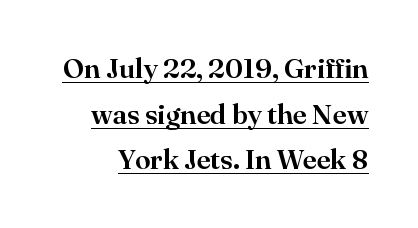
Q: Is the text italic (slanted)? A: No, it is upright.
Q: Is the typeface a serif or a sans-serif typeface? A: Serif.
Q: Is the text underlined? A: Yes.
Q: Is the spacing between letters normal or unusually wide? A: Normal.
Q: Is the spacing between lines tight, normal or loose? A: Normal.
Q: Width (condensed, normal, or wide)? A: Normal.
Q: Stroke contrast? A: High.
Q: x-height? A: Small.
Q: Monospaced? A: No.
